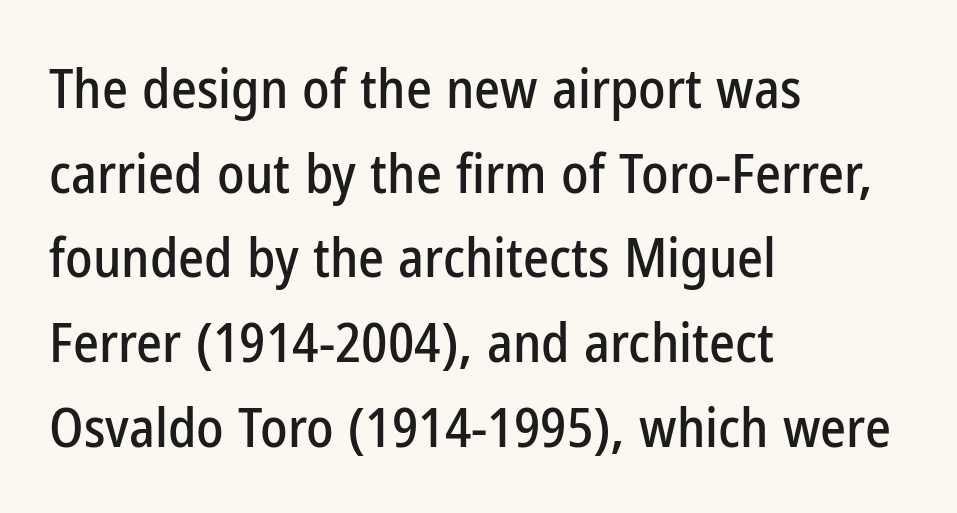
Q: Is the text italic (slanted)? A: No, it is upright.
Q: Is the typeface a serif or a sans-serif typeface? A: Sans-serif.
Q: Is the text underlined? A: No.
Q: How is the paragraph aligned? A: Left-aligned.
Q: Is the spacing between letters normal or unusually wide? A: Normal.
Q: Is the spacing between lines tight, normal or loose? A: Normal.
Q: Width (condensed, normal, or wide)? A: Condensed.
Q: Stroke contrast? A: Low.
Q: x-height? A: Medium.
Q: Monospaced? A: No.
